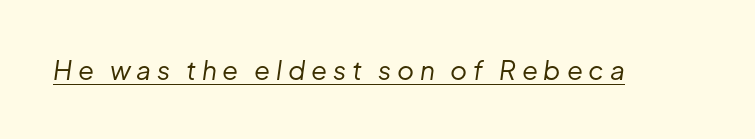
The image shows 26 px text type, italic (leaning right); set unusually wide letter spacing (+0.22 em), underlined.
